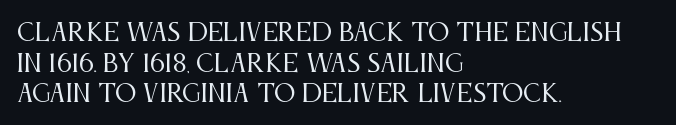
Is the type heavy? It reads as light-to-regular instead. Leftover space on each line is placed entirely after the last word. Characters follow at the spacing the type designer built in. The passage shown stacks its lines at a standard gap.
